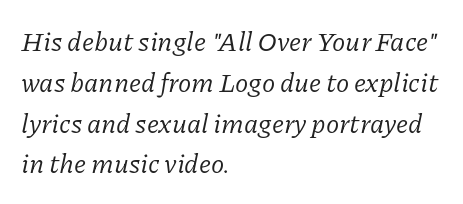
{"italic": "yes", "lean": "right", "slant_degrees": 11, "bold": "no", "underline": "no", "align": "left", "line_spacing": "normal", "line_spacing_ratio": 1.51, "letter_spacing": "normal", "letter_spacing_em": 0.0, "glyph_px": 27}
